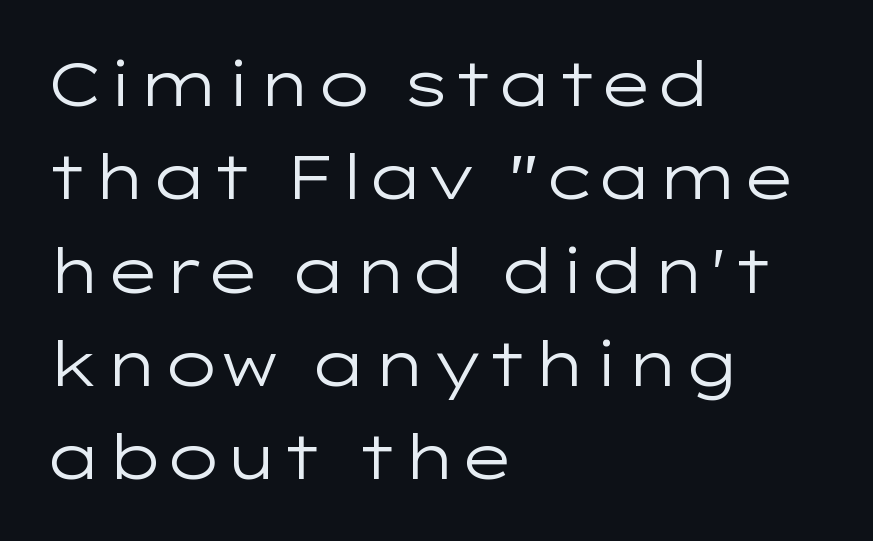
The passage shown is typeset with a sans-serif family. Caption: standard tracking, unaltered. Horizontal bands of white between lines are of average thickness. Decoration check: the copy has no underline. The lines are quadded left. Posture: upright roman.
